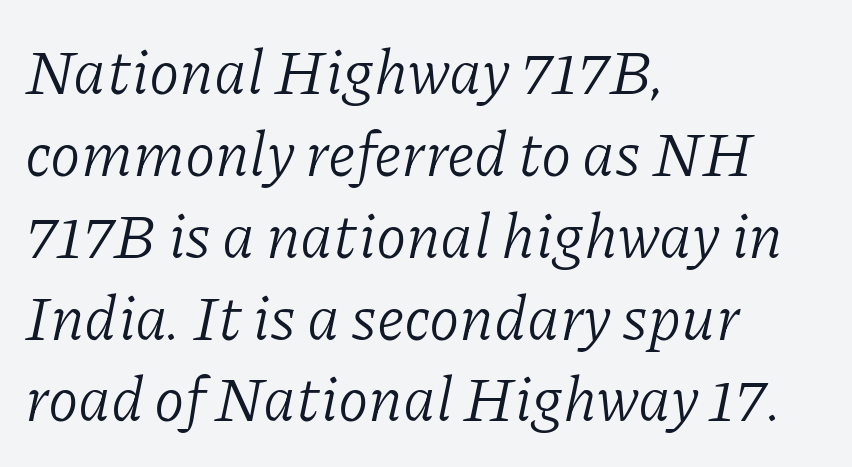
{"serif": "yes", "italic": "yes", "lean": "right", "slant_degrees": 11, "bold": "no", "weight": "light", "width": "normal", "stroke_contrast": "low", "x_height": "medium", "monospaced": "no", "underline": "no", "align": "left", "line_spacing": "normal", "line_spacing_ratio": 1.32, "letter_spacing": "normal", "letter_spacing_em": 0.0, "glyph_px": 62}
